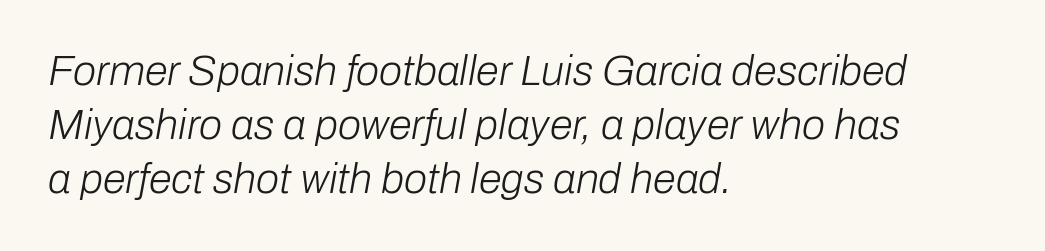
{"italic": "yes", "lean": "right", "slant_degrees": 10, "bold": "no", "weight": "light", "width": "normal", "stroke_contrast": "low", "x_height": "medium", "monospaced": "no", "underline": "no", "align": "left", "line_spacing": "normal", "line_spacing_ratio": 1.29, "letter_spacing": "normal", "letter_spacing_em": 0.0, "glyph_px": 42}
